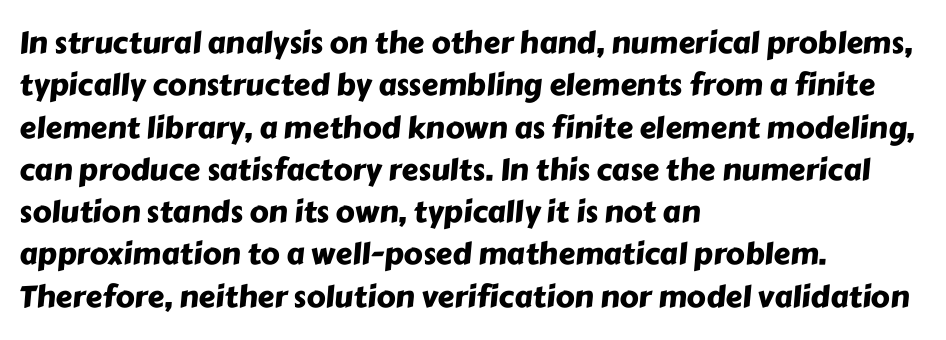
{"serif": "no", "width": "normal", "stroke_contrast": "low", "x_height": "medium", "monospaced": "no", "underline": "no", "align": "left", "line_spacing": "normal", "line_spacing_ratio": 1.41, "letter_spacing": "normal", "letter_spacing_em": 0.0, "glyph_px": 30}
